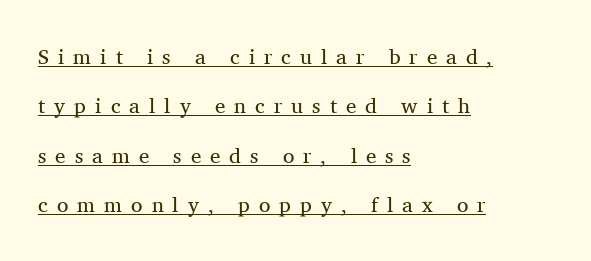
Notice how the stems are strictly vertical — no italics here. Compared with undecorated copy, this sample adds a rule below the words. Typeset ragged right — the left edge is the straight one. The gaps between neighbouring characters are conspicuously large.
